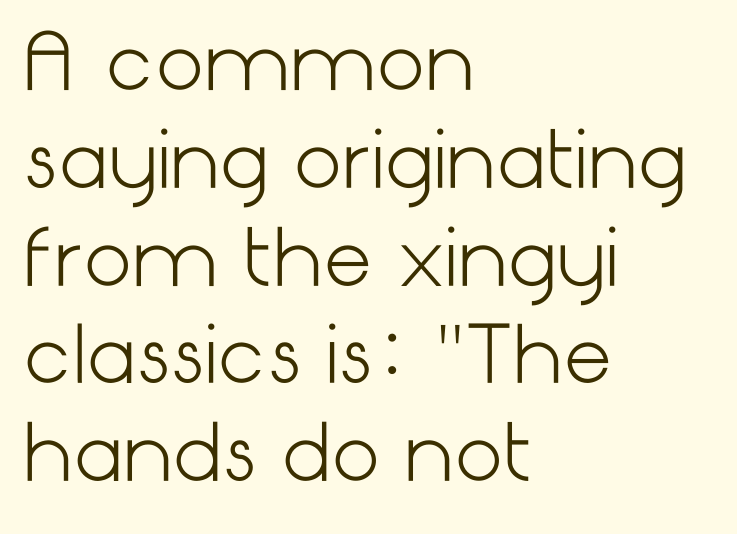
Caption: face not bold, strokes unweighted. The letterforms sit shoulder to shoulder at normal distance. Quick note: interline space is typical. Vertical strokes here are truly vertical. Serifs: no, the terminals of the letterforms are clean. Plain, unruled lines of type.
